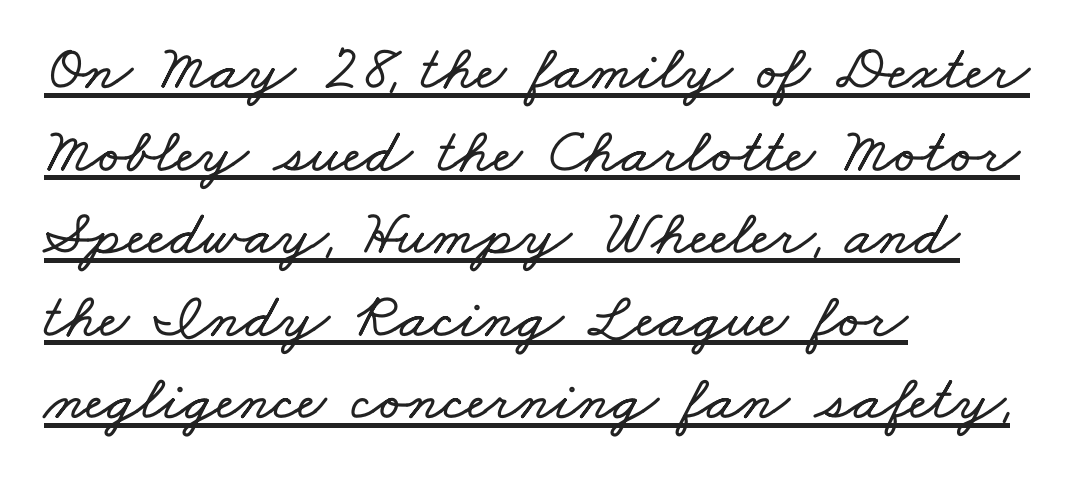
Every row of glyphs begins at an identical x-position on the left. You can see a thin bar hugging the bottom of the glyphs. Varying glyph widths throughout — classic text-font behaviour. The letters sit at their default tracking, neither squeezed nor spread. The passage shown stacks its lines at a standard gap.
